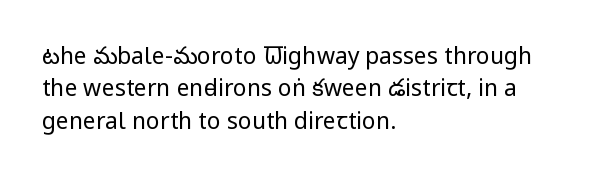
Q: Is the text bold? A: No.
Q: Is the text italic (slanted)? A: No, it is upright.
Q: Is the text underlined? A: No.
Q: How is the paragraph aligned? A: Left-aligned.
Q: Is the spacing between letters normal or unusually wide? A: Normal.
Q: Is the spacing between lines tight, normal or loose? A: Normal.
